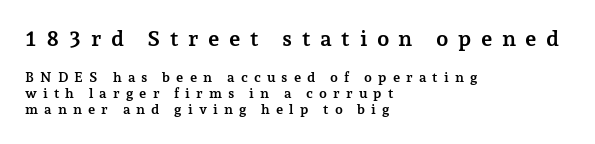
Q: Is the text bold? A: Yes.
Q: Is the text italic (slanted)? A: No, it is upright.
Q: Is the text underlined? A: No.
Q: How is the paragraph aligned? A: Left-aligned.
Q: Is the spacing between letters normal or unusually wide? A: Unusually wide.
Q: Is the spacing between lines tight, normal or loose? A: Tight.
Q: Which block of text is set in a larger size, the first (top) or the second (bottom)? A: The first (top) one.
